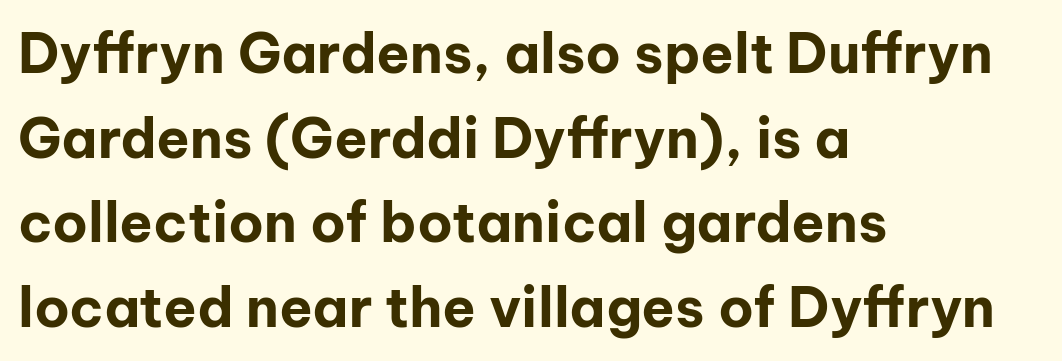
The image shows 55 px bold sans-serif type, upright; set left-aligned, normal line spacing (1.54x), normal letter spacing, not underlined; low stroke contrast and a medium x-height.
